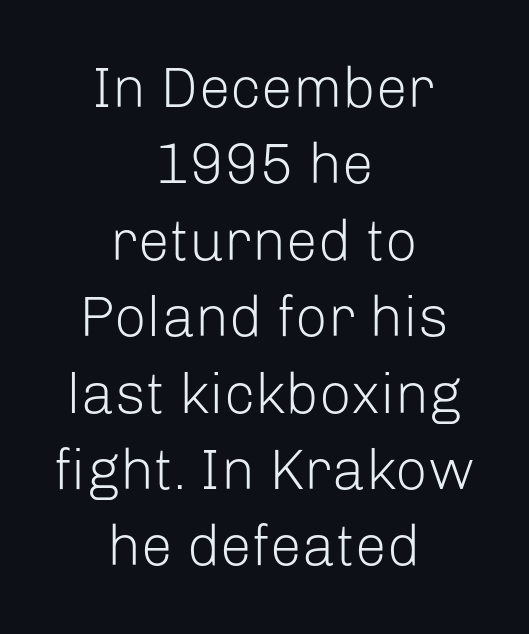
Q: Is the text bold? A: No.
Q: Is the text italic (slanted)? A: No, it is upright.
Q: Is the typeface a serif or a sans-serif typeface? A: Sans-serif.
Q: Is the text underlined? A: No.
Q: How is the paragraph aligned? A: Centered.
Q: Is the spacing between letters normal or unusually wide? A: Normal.
Q: Is the spacing between lines tight, normal or loose? A: Normal.
Q: Width (condensed, normal, or wide)? A: Normal.
Q: Stroke contrast? A: Low.
Q: x-height? A: Medium.
Q: Monospaced? A: No.
